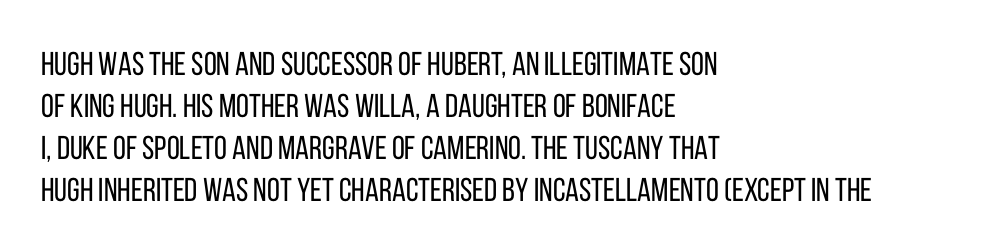
{"serif": "no", "italic": "no", "bold": "no", "weight": "regular", "width": "condensed", "stroke_contrast": "low", "x_height": "large", "monospaced": "no", "underline": "no", "align": "left", "line_spacing": "normal", "line_spacing_ratio": 1.27, "letter_spacing": "normal", "letter_spacing_em": 0.0, "glyph_px": 33}
